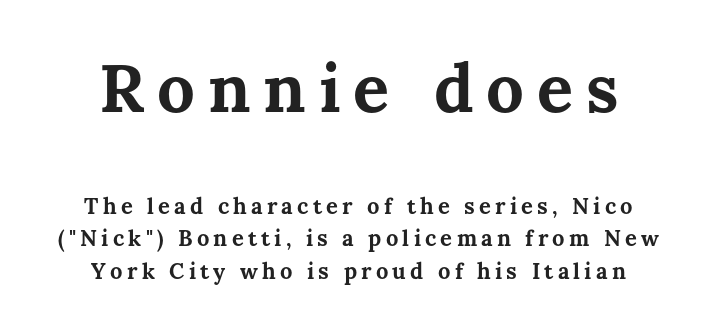
Q: Is the text bold? A: Yes.
Q: Is the text italic (slanted)? A: No, it is upright.
Q: Is the text underlined? A: No.
Q: How is the paragraph aligned? A: Centered.
Q: Is the spacing between lines tight, normal or loose? A: Normal.
Q: Which block of text is set in a larger size, the first (top) or the second (bottom)? A: The first (top) one.
Q: Width (condensed, normal, or wide)? A: Normal.
Q: Stroke contrast? A: Medium.
Q: x-height? A: Medium.
Q: Monospaced? A: No.
